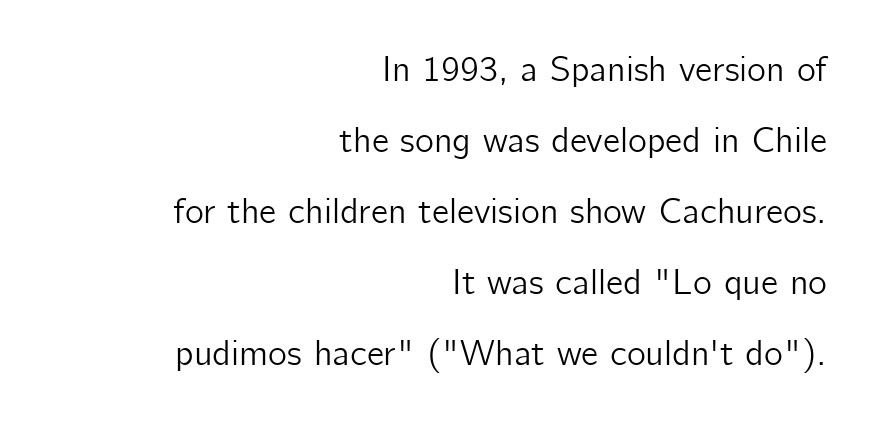
{"serif": "no", "italic": "no", "width": "normal", "stroke_contrast": "low", "x_height": "medium", "monospaced": "no", "underline": "no", "align": "right", "line_spacing": "loose", "line_spacing_ratio": 1.97, "letter_spacing": "normal", "letter_spacing_em": 0.0, "glyph_px": 36}
